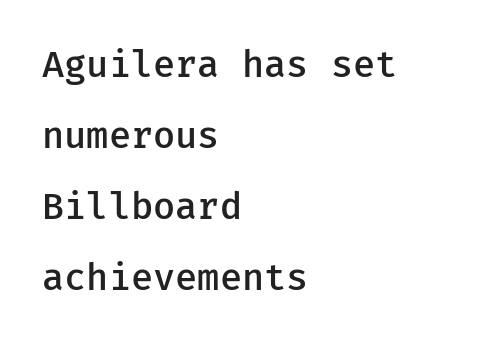
Q: Is the text bold? A: Semi-bold.
Q: Is the text italic (slanted)? A: No, it is upright.
Q: Is the typeface a serif or a sans-serif typeface? A: Sans-serif.
Q: Is the text underlined? A: No.
Q: How is the paragraph aligned? A: Left-aligned.
Q: Is the spacing between letters normal or unusually wide? A: Normal.
Q: Is the spacing between lines tight, normal or loose? A: Loose.
Q: Width (condensed, normal, or wide)? A: Normal.
Q: Stroke contrast? A: Low.
Q: x-height? A: Medium.
